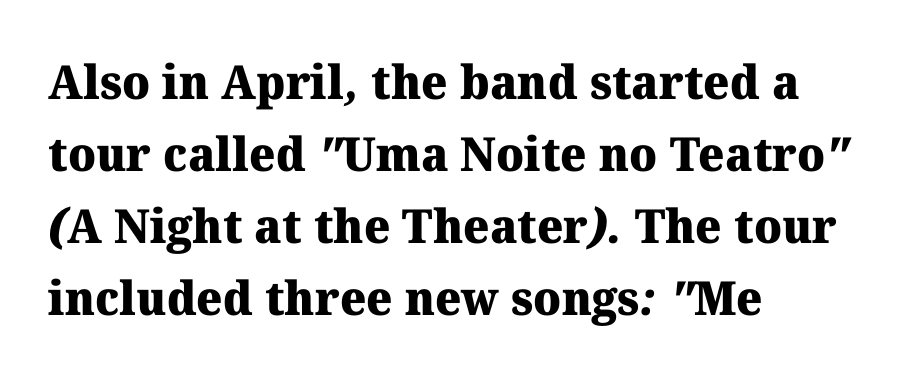
{"serif": "yes", "bold": "yes", "weight": "heavy", "width": "normal", "stroke_contrast": "medium", "x_height": "medium", "monospaced": "no", "underline": "no", "align": "left", "line_spacing": "normal", "line_spacing_ratio": 1.53, "letter_spacing": "normal", "letter_spacing_em": 0.0, "glyph_px": 47}
